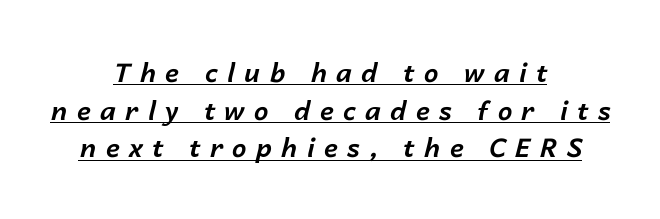
The image shows 26 px bold type, italic (leaning right); set centered, normal line spacing (1.45x), unusually wide letter spacing (+0.36 em), underlined.
